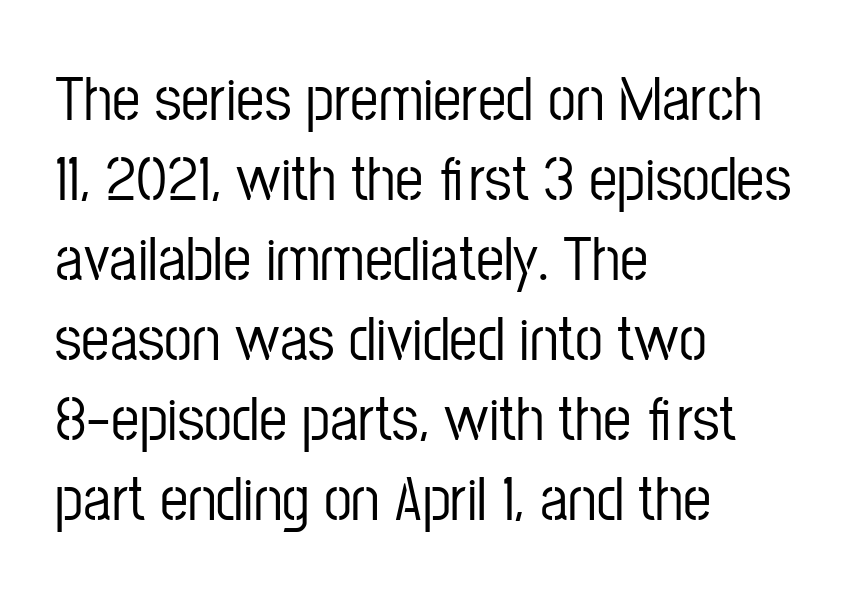
Q: Is the text italic (slanted)? A: No, it is upright.
Q: Is the typeface a serif or a sans-serif typeface? A: Sans-serif.
Q: Is the text underlined? A: No.
Q: How is the paragraph aligned? A: Left-aligned.
Q: Is the spacing between letters normal or unusually wide? A: Normal.
Q: Is the spacing between lines tight, normal or loose? A: Normal.
Q: Width (condensed, normal, or wide)? A: Condensed.
Q: Stroke contrast? A: Low.
Q: x-height? A: Medium.
Q: Monospaced? A: No.
